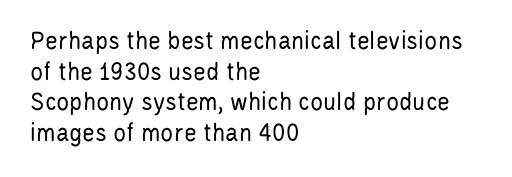
Q: Is the text bold? A: No.
Q: Is the text italic (slanted)? A: No, it is upright.
Q: Is the text underlined? A: No.
Q: How is the paragraph aligned? A: Left-aligned.
Q: Is the spacing between letters normal or unusually wide? A: Normal.
Q: Is the spacing between lines tight, normal or loose? A: Tight.
